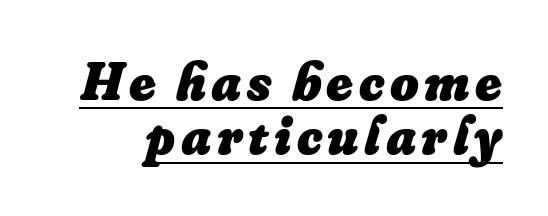
{"italic": "yes", "lean": "right", "slant_degrees": 16, "bold": "yes", "weight": "heavy", "width": "normal", "stroke_contrast": "low", "x_height": "small", "monospaced": "no", "underline": "yes", "line_spacing": "tight", "line_spacing_ratio": 0.99, "glyph_px": 55}
